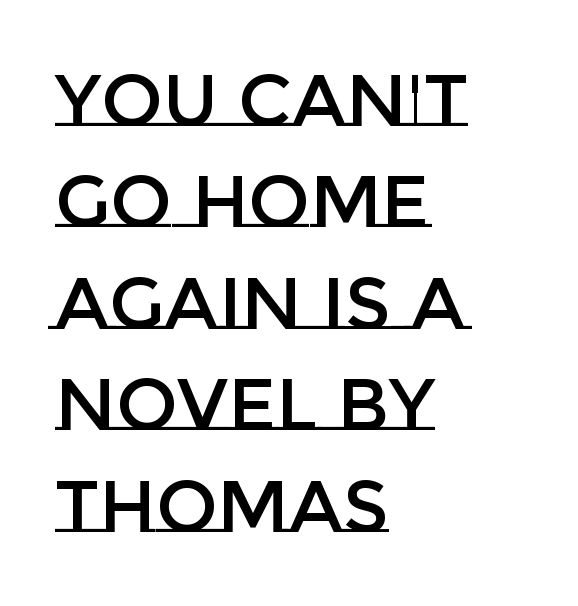
{"italic": "no", "width": "normal", "stroke_contrast": "low", "x_height": "large", "monospaced": "no", "underline": "no", "align": "left", "line_spacing": "normal", "line_spacing_ratio": 1.39, "letter_spacing": "normal", "letter_spacing_em": 0.0, "glyph_px": 73}
